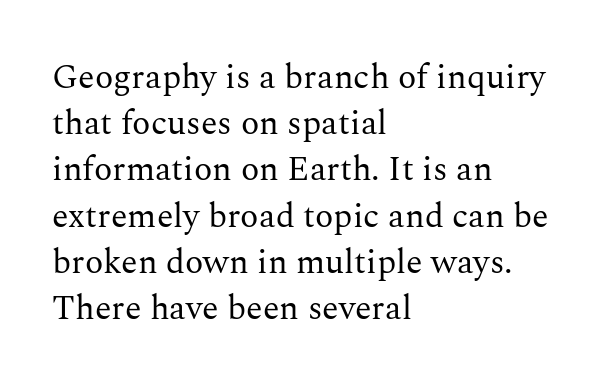
The image shows 34 px regular-weight serif type, upright; set left-aligned, normal line spacing (1.36x), normal letter spacing, not underlined; medium stroke contrast and a medium x-height.
